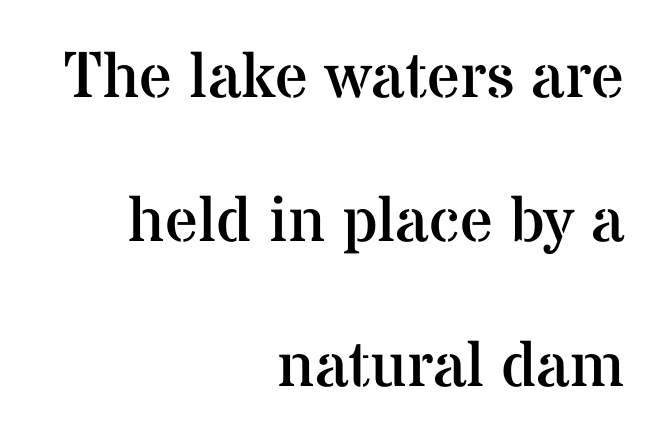
Does the lettering tilt? It doesn't — this is upright. One-word summary of the alignment: right. Nobody drew a line under any word here. Weight: in the light-to-regular range. There is no visible air inserted between adjacent glyphs. What's the leading like? Stretched, with rows far apart.
